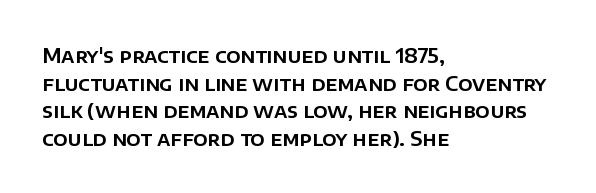
Q: Is the text italic (slanted)? A: No, it is upright.
Q: Is the text underlined? A: No.
Q: How is the paragraph aligned? A: Left-aligned.
Q: Is the spacing between letters normal or unusually wide? A: Normal.
Q: Is the spacing between lines tight, normal or loose? A: Normal.
